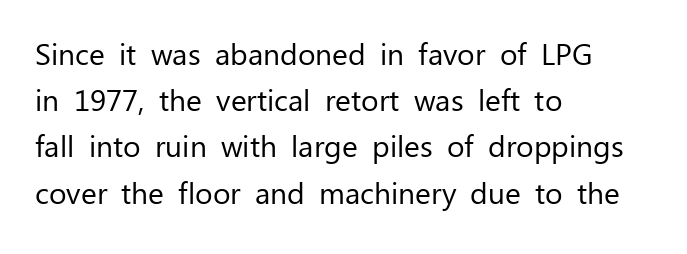
{"serif": "no", "italic": "no", "bold": "no", "weight": "regular", "width": "normal", "stroke_contrast": "low", "x_height": "medium", "monospaced": "no", "underline": "no", "align": "left", "line_spacing": "normal", "line_spacing_ratio": 1.54, "letter_spacing": "normal", "letter_spacing_em": 0.0, "glyph_px": 30}
